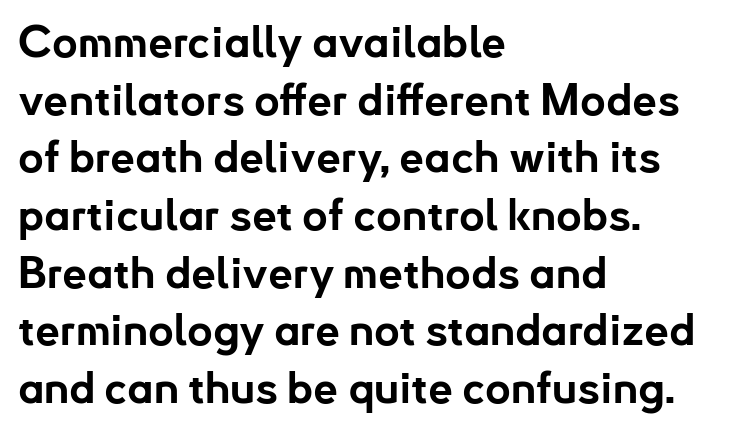
The image shows 44 px bold sans-serif type, upright; set left-aligned, normal line spacing (1.31x), normal letter spacing, not underlined; low stroke contrast and a small x-height.
